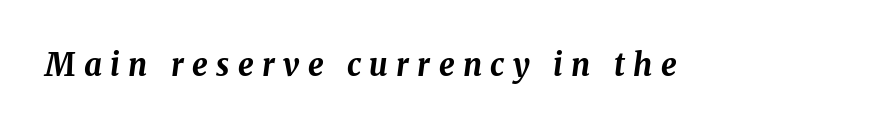
{"italic": "yes", "lean": "right", "slant_degrees": 8, "bold": "yes", "weight": "bold", "width": "normal", "stroke_contrast": "medium", "x_height": "medium", "monospaced": "no", "underline": "no", "letter_spacing": "wide", "letter_spacing_em": 0.27, "glyph_px": 31}
